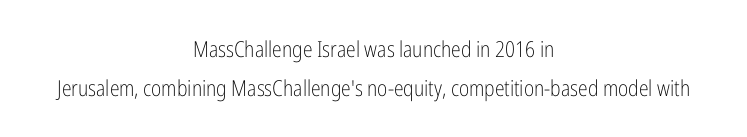
The image shows 22 px text type, upright; set centered, line spacing 1.78x, normal letter spacing, not underlined.
